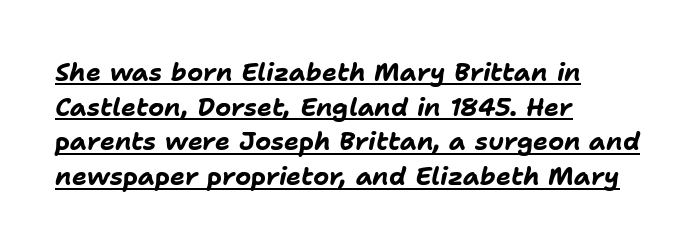
Q: Is the text bold? A: Yes.
Q: Is the text italic (slanted)? A: Yes, it leans right by about 11 degrees.
Q: Is the text underlined? A: Yes.
Q: How is the paragraph aligned? A: Left-aligned.
Q: Is the spacing between letters normal or unusually wide? A: Normal.
Q: Is the spacing between lines tight, normal or loose? A: Normal.
